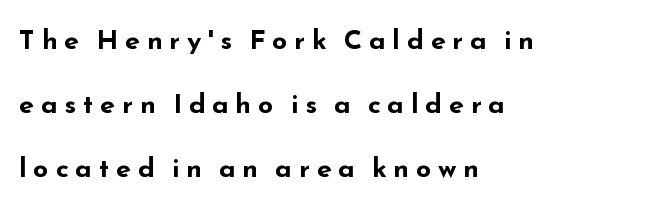
{"italic": "no", "bold": "yes", "underline": "no", "align": "left", "line_spacing": "loose", "line_spacing_ratio": 2.37, "letter_spacing": "wide", "letter_spacing_em": 0.25, "glyph_px": 27}
